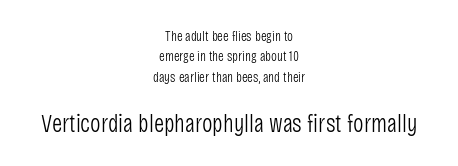
{"italic": "no", "bold": "no", "underline": "no", "align": "center", "line_spacing": "normal", "line_spacing_ratio": 1.45, "letter_spacing": "normal", "letter_spacing_em": 0.0, "larger_block": "second", "size_ratio": 1.79, "glyph_px": 25}
